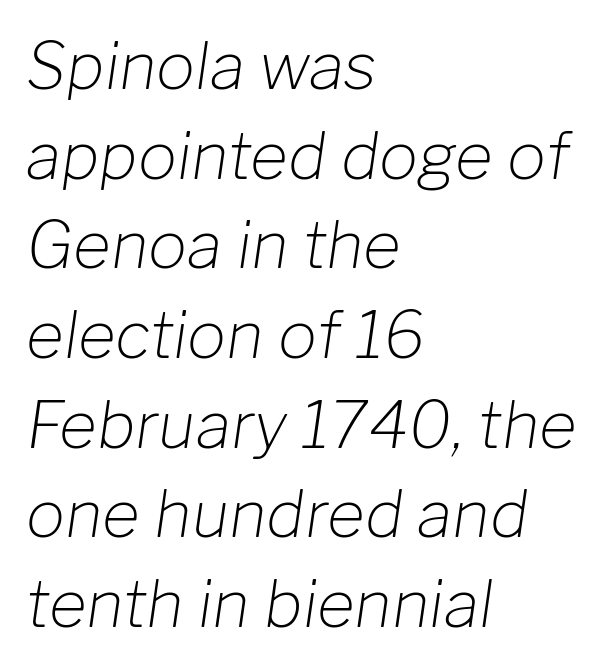
{"italic": "yes", "lean": "right", "slant_degrees": 8, "bold": "no", "weight": "light", "width": "normal", "stroke_contrast": "low", "x_height": "medium", "monospaced": "no", "underline": "no", "align": "left", "line_spacing": "normal", "line_spacing_ratio": 1.38, "letter_spacing": "normal", "letter_spacing_em": 0.0, "glyph_px": 65}
